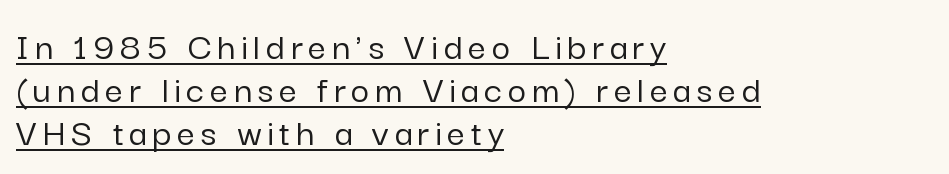
Q: Is the text italic (slanted)? A: No, it is upright.
Q: Is the typeface a serif or a sans-serif typeface? A: Sans-serif.
Q: Is the text underlined? A: Yes.
Q: How is the paragraph aligned? A: Left-aligned.
Q: Is the spacing between lines tight, normal or loose? A: Tight.
Q: Width (condensed, normal, or wide)? A: Normal.
Q: Stroke contrast? A: Low.
Q: x-height? A: Medium.
Q: Monospaced? A: No.
